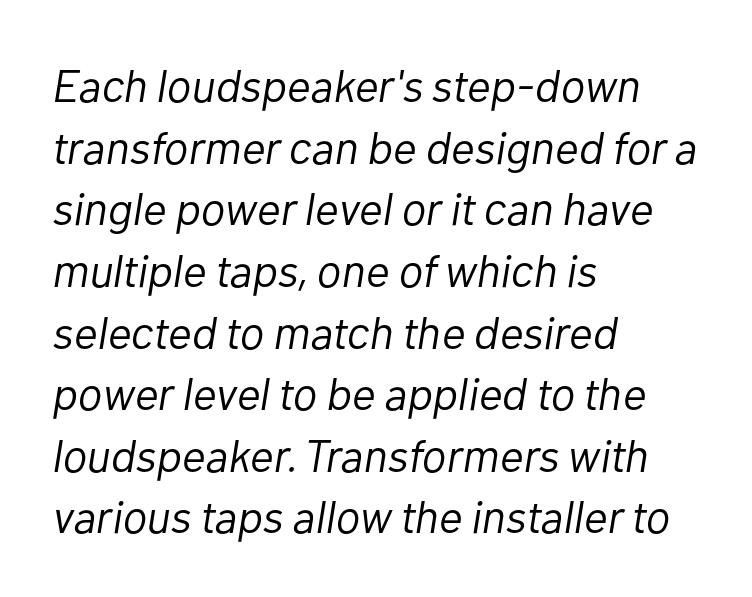
Q: Is the text bold? A: No.
Q: Is the text italic (slanted)? A: Yes, it leans right by about 10 degrees.
Q: Is the text underlined? A: No.
Q: How is the paragraph aligned? A: Left-aligned.
Q: Is the spacing between letters normal or unusually wide? A: Normal.
Q: Is the spacing between lines tight, normal or loose? A: Normal.
Q: Width (condensed, normal, or wide)? A: Normal.
Q: Stroke contrast? A: Low.
Q: x-height? A: Medium.
Q: Monospaced? A: No.
